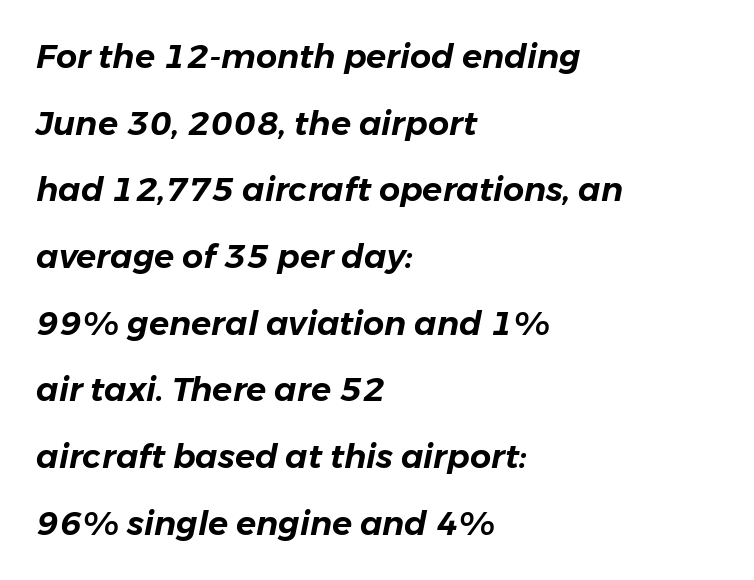
Loosely led — the rows are spread out. Is the type slanted? Yes — the strokes lean at a clear angle. Short and long lines alike share a common starting point at left. Lines of text with bare space underneath.
